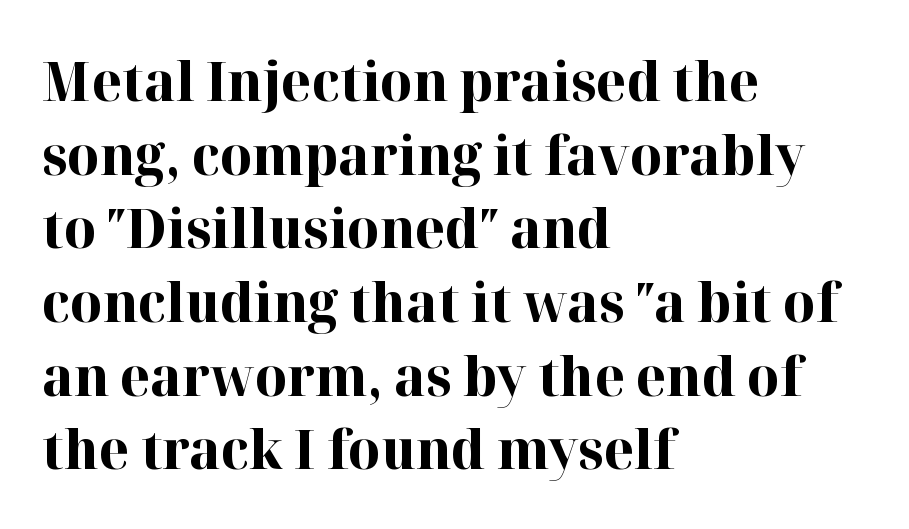
The image shows 55 px bold serif type, upright; set left-aligned, normal line spacing (1.34x), normal letter spacing, not underlined; high stroke contrast and a medium x-height.
